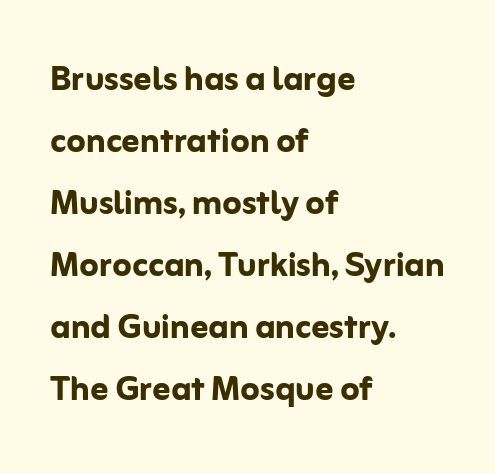
The image shows 44 px semibold sans-serif type, upright; set left-aligned, normal line spacing (1.41x), normal letter spacing, not underlined; low stroke contrast and a medium x-height.
